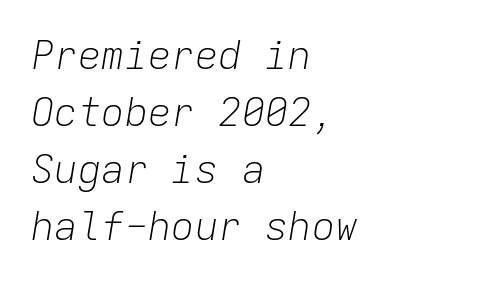
The image shows 39 px light type, italic (leaning right), monospaced; set left-aligned, normal line spacing (1.46x), normal letter spacing, not underlined; low stroke contrast and a medium x-height.
